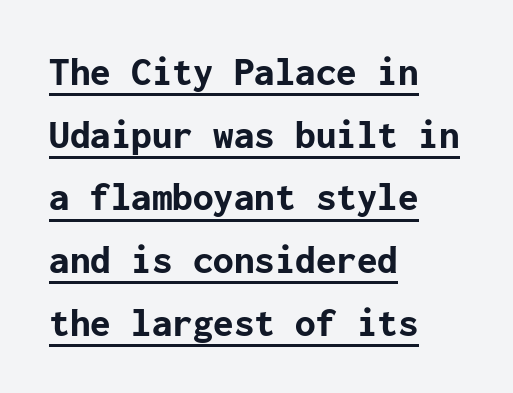
In CSS terms this would be text-align: left. The passage shown stacks its lines at a standard gap. The string is rendered with underlining switched on. The passage shown has conventional tracking throughout.
